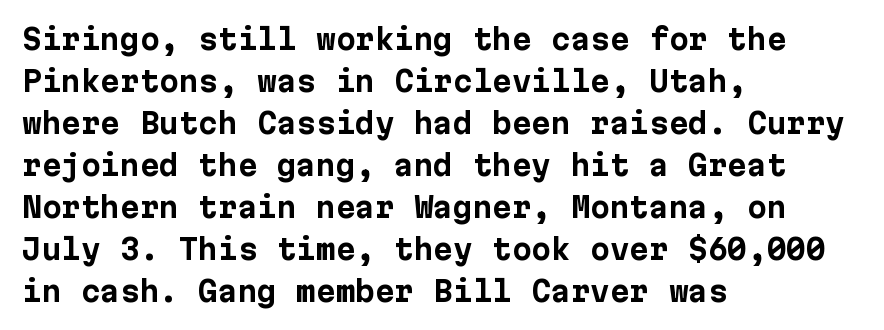
The ragged edge is on the right, which tells us the setting is flush left. Leading: standard. Weight: bold. Standard letterfit; no display-style spreading of the glyphs. You can tell from the bare stems that sans-serif type was used. If you drew a line through each stem, it would be perfectly vertical.
